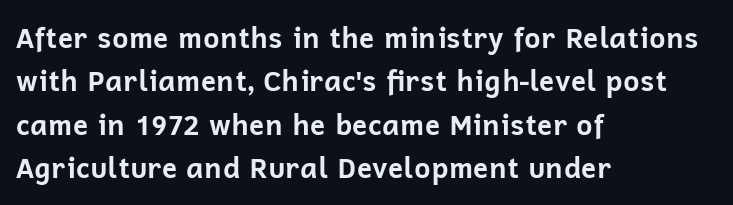
{"serif": "no", "italic": "no", "bold": "yes", "weight": "bold", "width": "normal", "stroke_contrast": "low", "x_height": "medium", "monospaced": "no", "underline": "no", "align": "left", "line_spacing": "normal", "line_spacing_ratio": 1.55, "letter_spacing": "normal", "letter_spacing_em": 0.0, "glyph_px": 28}
